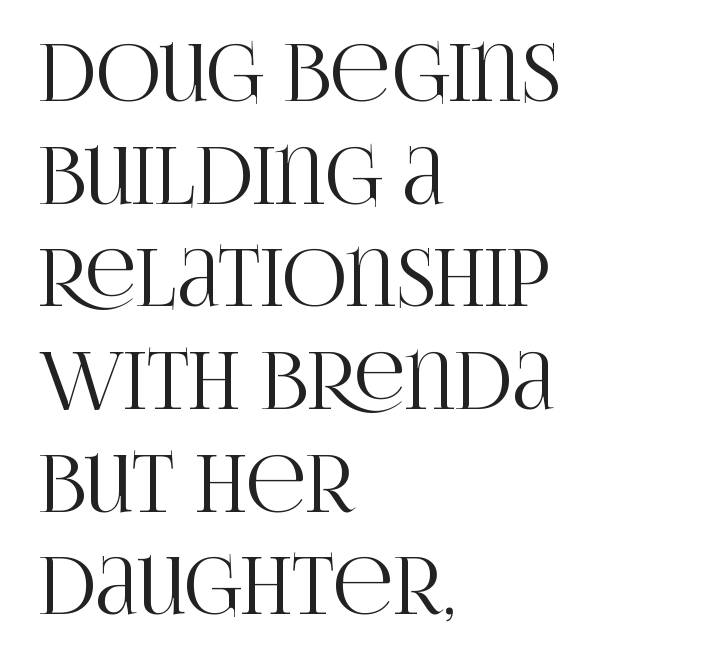
The face used here is seriffed, in the tradition of book romans. The letters stand upright; this is a roman face. Underlining? Definitely not there. Is this a fixed-width face? No — the glyphs have proportional, varying widths. Is the block centered? No — it sits flush against the left margin. These lines keep a tight, regular rhythm from letter to letter.
